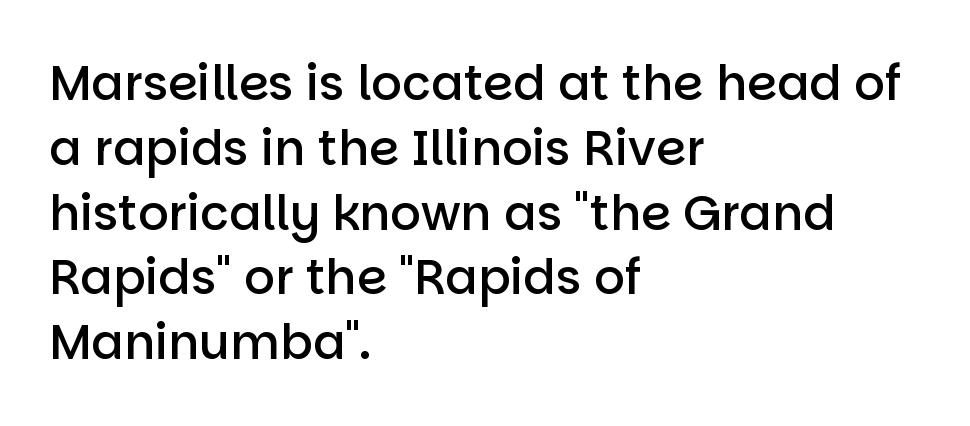
The image shows 48 px semibold sans-serif type, upright; set left-aligned, normal line spacing (1.35x), normal letter spacing, not underlined; low stroke contrast and a large x-height.
